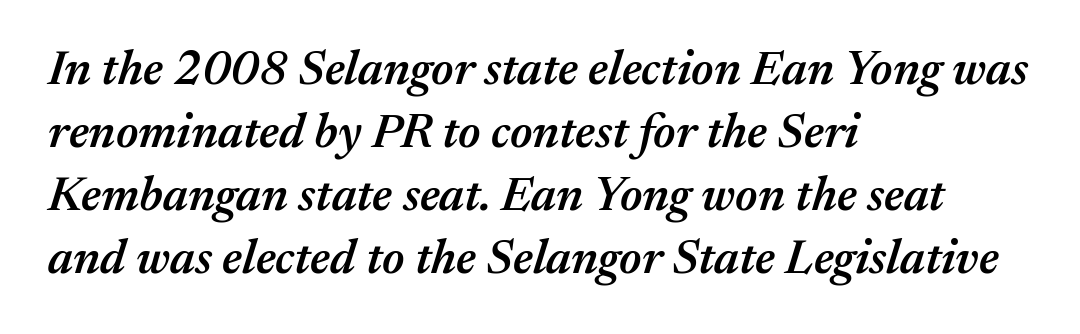
The image shows 48 px semibold type, italic (leaning right); set left-aligned, normal line spacing (1.31x), normal letter spacing, not underlined; medium stroke contrast and a medium x-height.
